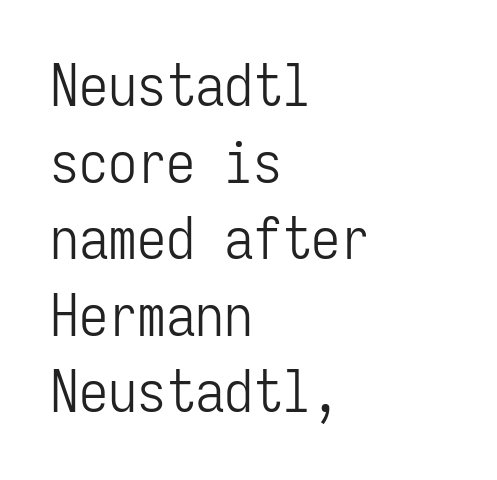
The image shows 58 px light, condensed sans-serif type, upright, monospaced; set left-aligned, normal line spacing (1.32x), normal letter spacing, not underlined; low stroke contrast and a medium x-height.
